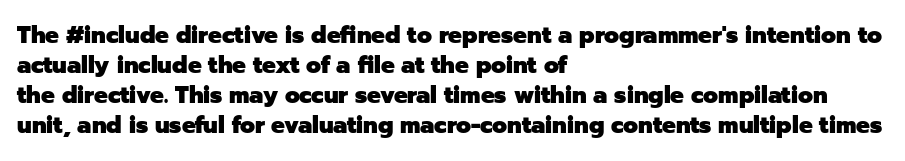
Q: Is the text bold? A: Yes.
Q: Is the text italic (slanted)? A: No, it is upright.
Q: Is the text underlined? A: No.
Q: How is the paragraph aligned? A: Left-aligned.
Q: Is the spacing between letters normal or unusually wide? A: Normal.
Q: Is the spacing between lines tight, normal or loose? A: Normal.
